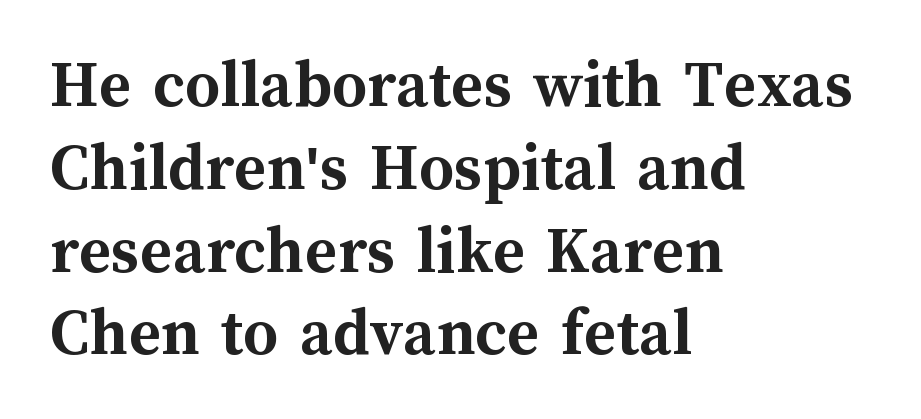
A typesetter would call this proportional, since set widths differ per character. In terms of letterspacing, this is plain default setting. Line beginnings align vertically; line endings do not. Honestly, there is no underline to notice here at all. Notice how the stems are strictly vertical — no italics here.
